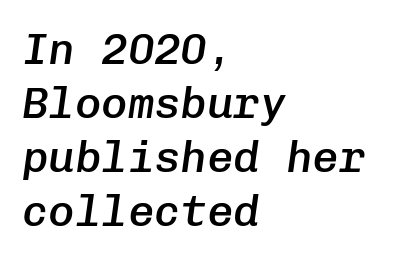
{"italic": "yes", "lean": "right", "slant_degrees": 8, "bold": "semi", "weight": "semibold", "width": "normal", "stroke_contrast": "low", "x_height": "medium", "monospaced": "yes", "underline": "no", "align": "left", "line_spacing_ratio": 1.23, "letter_spacing": "normal", "letter_spacing_em": 0.0, "glyph_px": 44}
